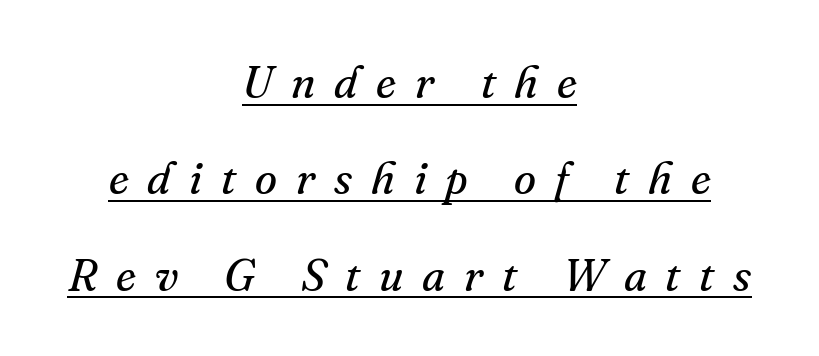
The image shows 45 px regular-weight serif type, italic (leaning right); set centered, loose line spacing (2.14x), unusually wide letter spacing (+0.42 em), underlined; medium stroke contrast and a small x-height.
